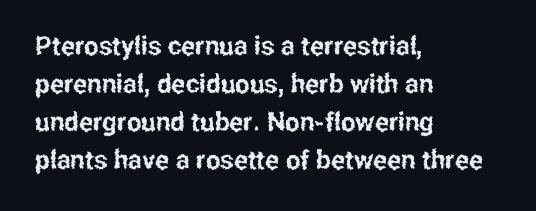
Vertical strokes here are truly vertical. Inter-character spacing is left at the font's built-in metrics. Beneath every word, the page is bare. The typesetter chose a ragged-right arrangement here. Quick note: interline space is typical.
